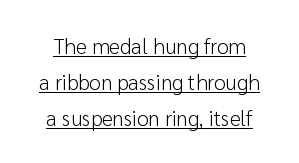
Characters follow at the spacing the type designer built in. It's the straight-up-and-down kind of type. The sample's only ornament is a line tracing under the words. Is the stroke heavy? The answer is a plain regular-or-lighter.
